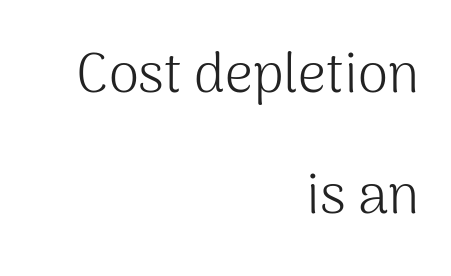
{"serif": "no", "italic": "no", "bold": "no", "weight": "light", "width": "normal", "stroke_contrast": "medium", "x_height": "medium", "monospaced": "no", "underline": "no", "align": "right", "line_spacing": "loose", "line_spacing_ratio": 2.2, "letter_spacing": "normal", "letter_spacing_em": 0.0, "glyph_px": 55}
